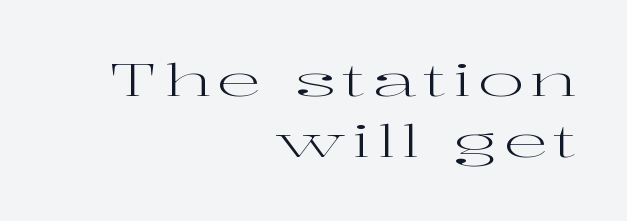
Teacher's note: observe the even right margin — that is flush-right alignment. This rendering employs a face with finishing strokes, i.e., a serif. If you measured baseline to baseline, you'd find a middling distance. Unbolded letterforms with no extra heft. Character widths vary here, with narrow letters taking less room than wide ones. Only glyphs here, with clear space below each row.
